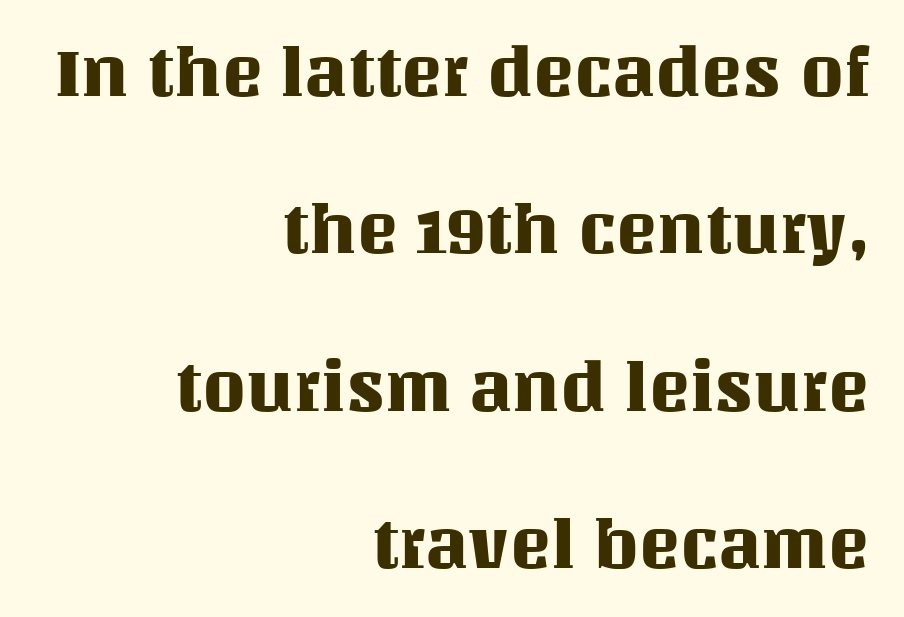
{"italic": "no", "width": "normal", "stroke_contrast": "medium", "x_height": "large", "monospaced": "no", "underline": "no", "align": "right", "line_spacing": "loose", "line_spacing_ratio": 2.28, "letter_spacing": "normal", "letter_spacing_em": 0.0, "glyph_px": 69}
